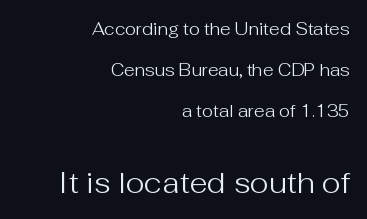
What stands out about the letter spacing? Nothing — it is the standard amount. Visually the block forms a straight wall on the right and a jagged coastline on the left. Designer's note — italics off, roman on. Reading top to bottom, the characters get bigger at the block break.
